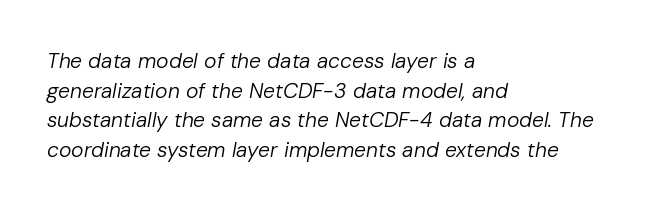
Yep, that's italic — everything's leaning. The paragraph has a hard left edge and a soft right edge. In terms of letterspacing, this is plain default setting. The face looks like a standard text weight, possibly lighter. The space beneath each line is pristine and unruled.
